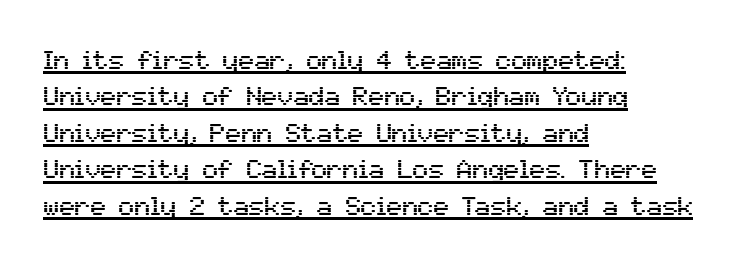
The image shows 26 px text type, upright; set left-aligned, normal line spacing (1.4x), normal letter spacing, underlined.
